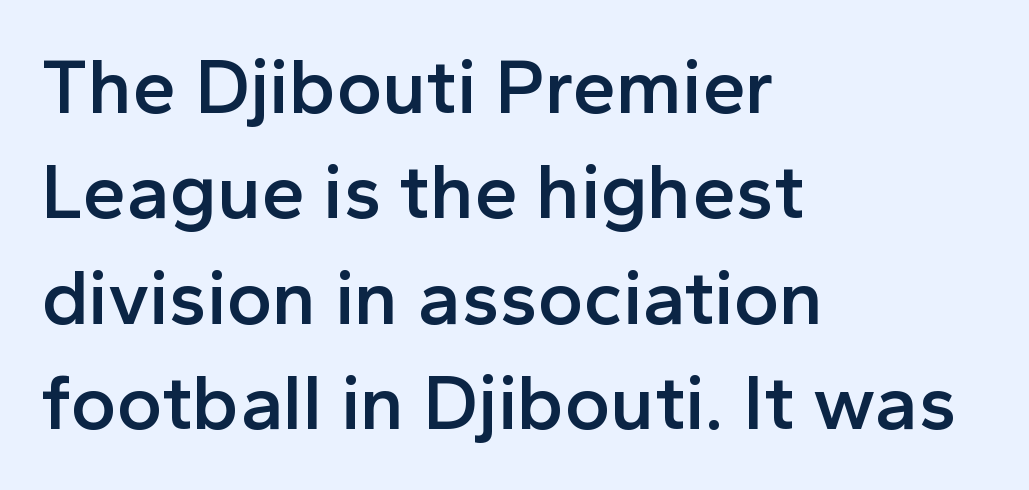
Varying glyph widths throughout — classic text-font behaviour. You could call the tracking neutral — neither tight nor loose. Unlike italic type, these characters show no tilt at all. Honestly, there is no underline to notice here at all. What's the leading like? Ordinary, nothing unusual.
